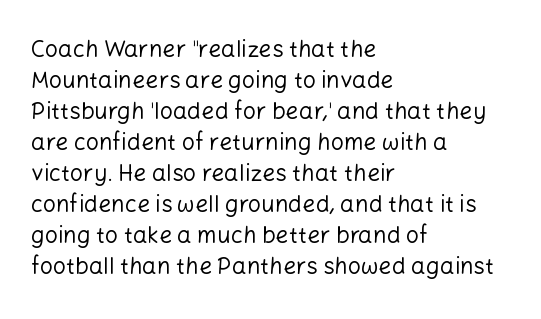
The image shows 23 px text type, upright; set left-aligned, normal line spacing (1.35x), normal letter spacing, not underlined.
